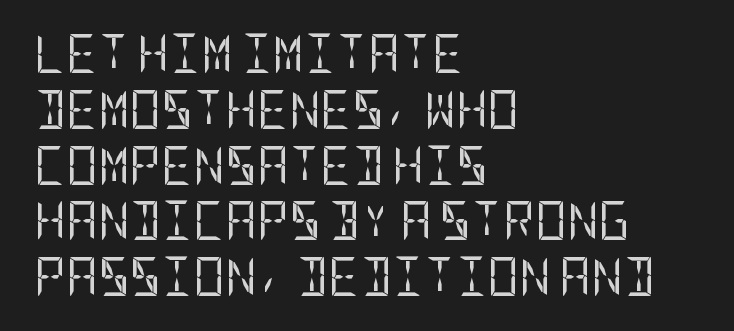
Classification — sans serif. In terms of leading, this rendering sits right in the middle. Line beginnings align vertically; line endings do not. The letters sit at their default tracking, neither squeezed nor spread.
